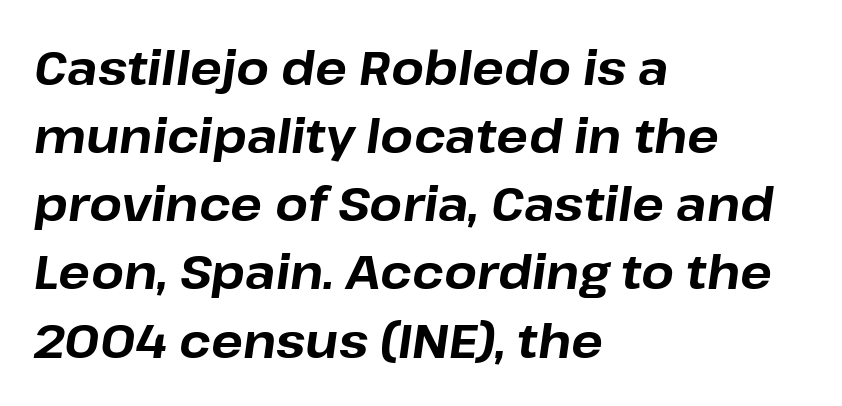
The image shows 47 px bold type, italic (leaning right); set left-aligned, normal line spacing (1.45x), normal letter spacing, not underlined; low stroke contrast and a medium x-height.
